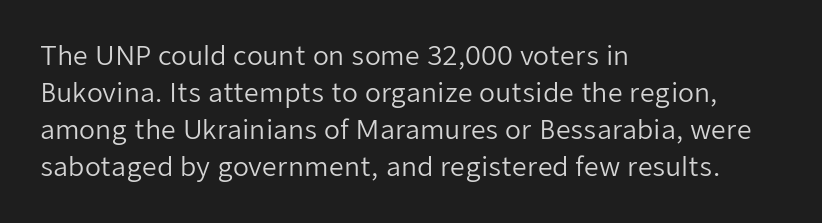
Rule under the text: the space is simply empty. The tracking reads as untouched default to a designer's eye. Compared with a typical body face, this is equally light or lighter still. A student would call this left alignment; a typographer would say flush left, rag right. The rows are spaced the way most documents space them.
